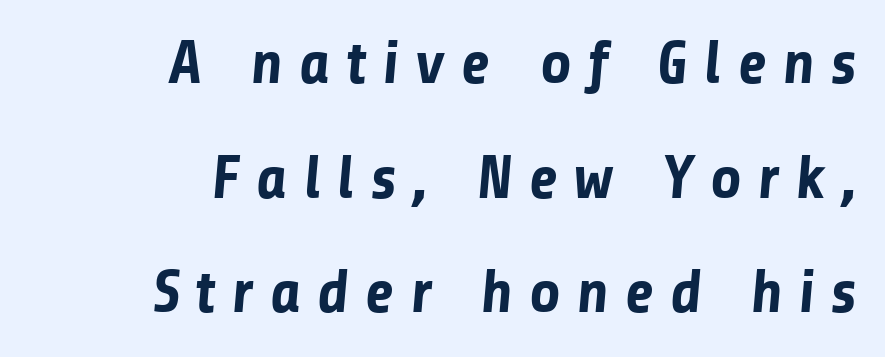
Line endings align vertically; line beginnings do not. The passage shown is typed in a proportional face where columns would drift. Heft: maximum for text — a bold. A sans-serif font was chosen for this passage.
